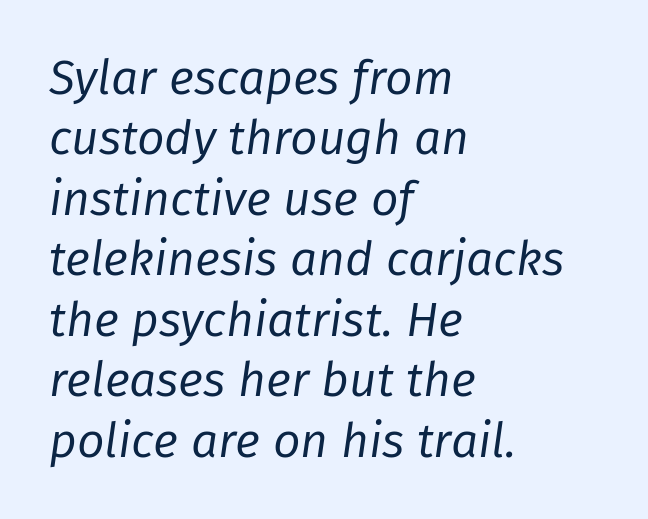
Horizontal bands of white between lines are of average thickness. Notice how the stems are inclined rather than vertical — that's the hallmark of italics. The characters are drawn with everyday or finer stroke widths. Horizontal alignment here is leftward, the default for most running prose.
